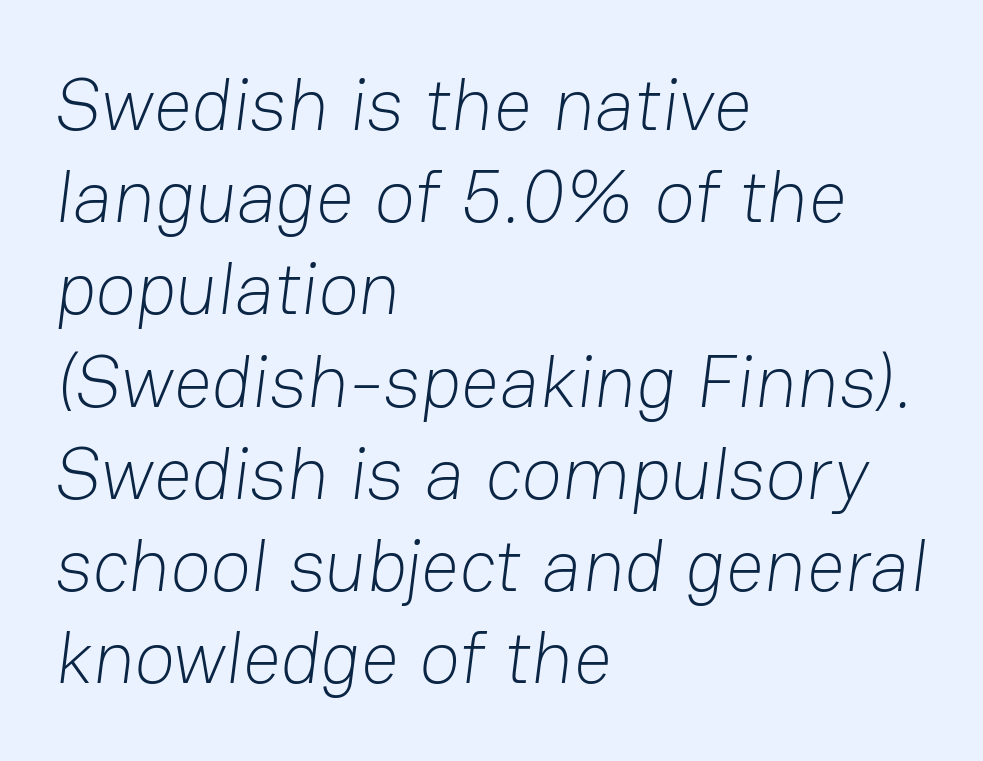
The image shows 75 px light sans-serif type; set left-aligned, line spacing 1.23x, normal letter spacing, not underlined; low stroke contrast and a medium x-height.
